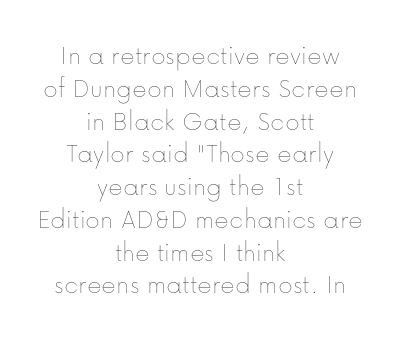
The image shows 28 px thin type, upright; set centered, line spacing 1.17x, normal letter spacing, not underlined; low stroke contrast and a medium x-height.
